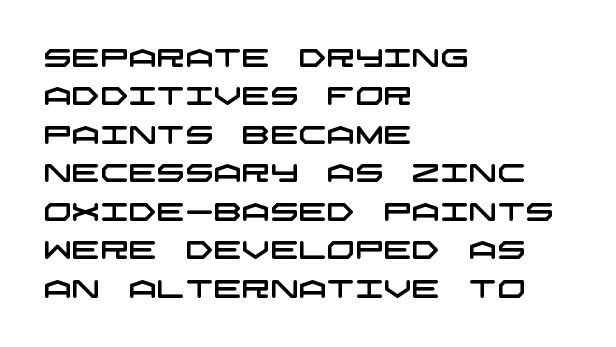
Q: Is the text underlined? A: No.
Q: How is the paragraph aligned? A: Left-aligned.
Q: Is the spacing between letters normal or unusually wide? A: Normal.
Q: Is the spacing between lines tight, normal or loose? A: Normal.
